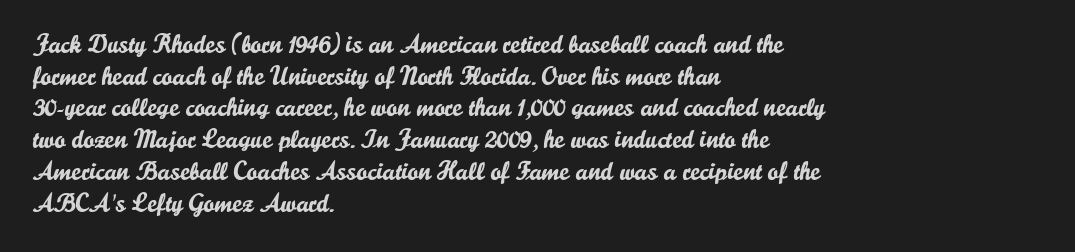
Q: Is the text italic (slanted)? A: Yes.
Q: Is the text underlined? A: No.
Q: How is the paragraph aligned? A: Left-aligned.
Q: Is the spacing between letters normal or unusually wide? A: Normal.
